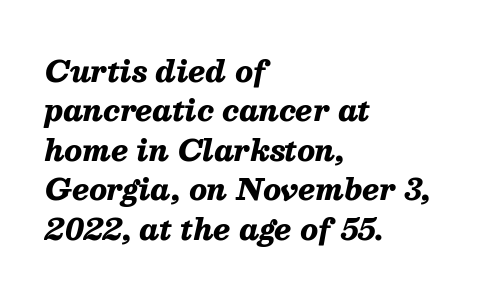
Q: Is the text bold? A: Yes.
Q: Is the text italic (slanted)? A: Yes, it leans right by about 13 degrees.
Q: Is the text underlined? A: No.
Q: How is the paragraph aligned? A: Left-aligned.
Q: Is the spacing between letters normal or unusually wide? A: Normal.
Q: Is the spacing between lines tight, normal or loose? A: Normal.
Q: Width (condensed, normal, or wide)? A: Normal.
Q: Stroke contrast? A: Medium.
Q: x-height? A: Medium.
Q: Monospaced? A: No.
